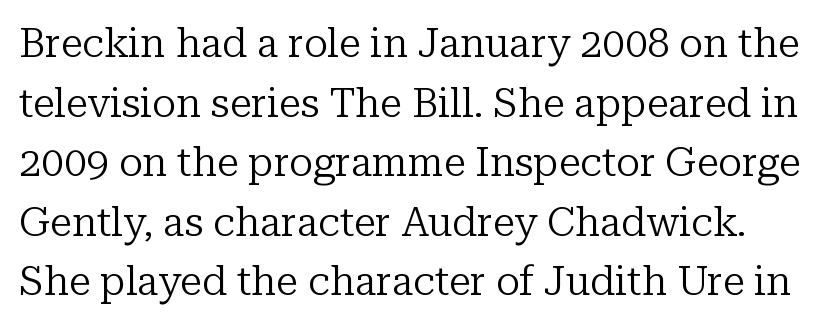
The typesetting does not lean heavy: it is not bold. Designer's note — italics off, roman on. Think of a printed novel: that variable character pitch is what you see here. The type is set solid horizontally, with unmodified tracking. Type style note: has serifs. Anything drawn beneath the words? Only blank space.
